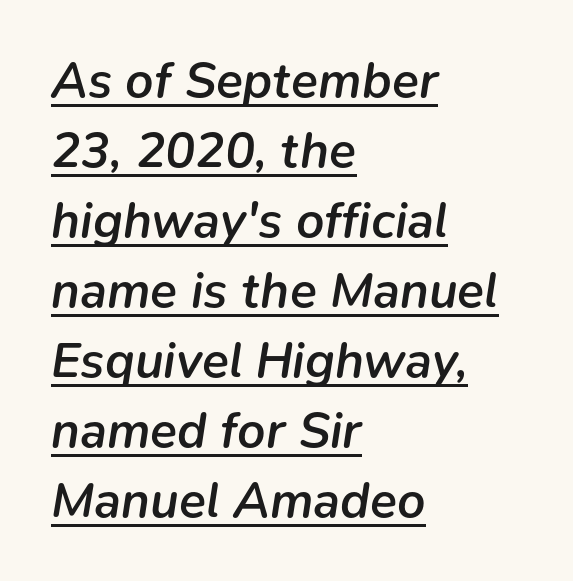
The image shows 50 px semibold type, italic (leaning right); set left-aligned, normal line spacing (1.4x), normal letter spacing, underlined; low stroke contrast and a medium x-height.
